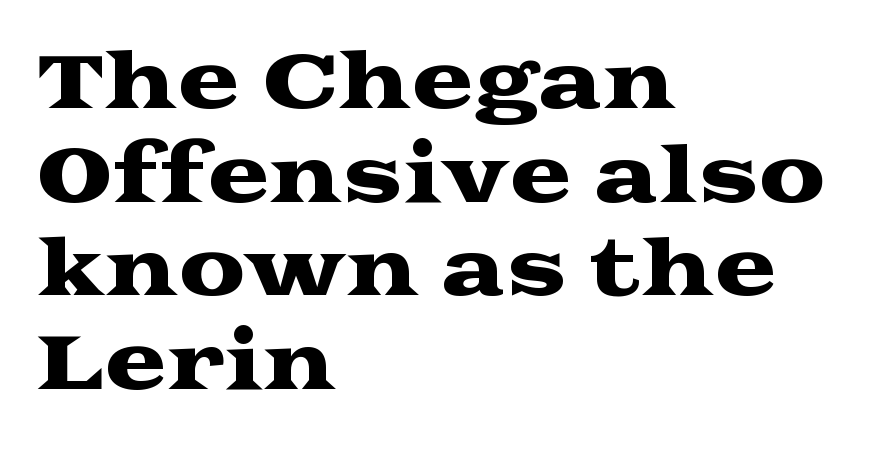
Note the varied advance widths — an 'i' is clearly narrower than an 'm'. This rendering leaves character spacing at its baseline value. Characters remain perfectly vertical along every line. The rows are spaced the way most documents space them. Anything drawn beneath the words? Only blank space. The glyphs in this specimen are seriffed.
